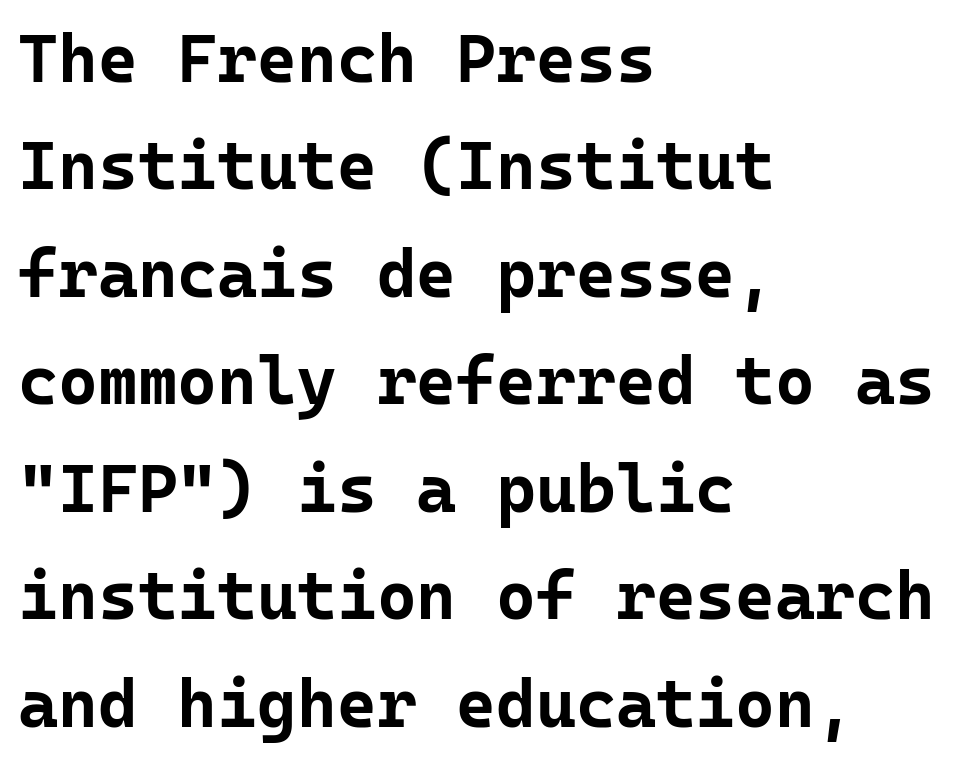
The image shows 68 px bold sans-serif type, upright, monospaced; set left-aligned, normal line spacing (1.58x), normal letter spacing, not underlined; low stroke contrast and a medium x-height.
